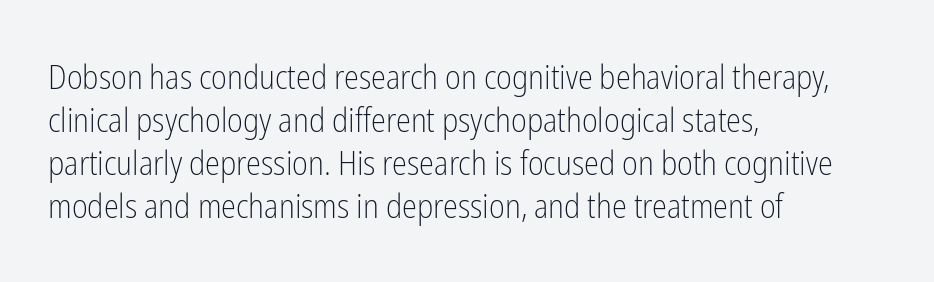
{"serif": "no", "italic": "no", "bold": "no", "weight": "light", "width": "condensed", "stroke_contrast": "low", "x_height": "medium", "monospaced": "no", "underline": "no", "align": "left", "line_spacing": "normal", "line_spacing_ratio": 1.26, "letter_spacing": "normal", "letter_spacing_em": 0.0, "glyph_px": 34}
